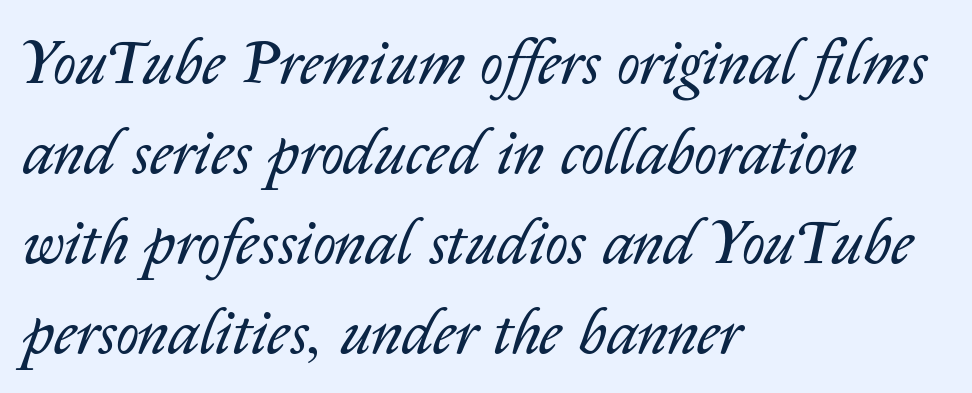
The image shows 63 px regular-weight type, italic (leaning right); set left-aligned, normal line spacing (1.43x), normal letter spacing, not underlined; low stroke contrast and a medium x-height.
